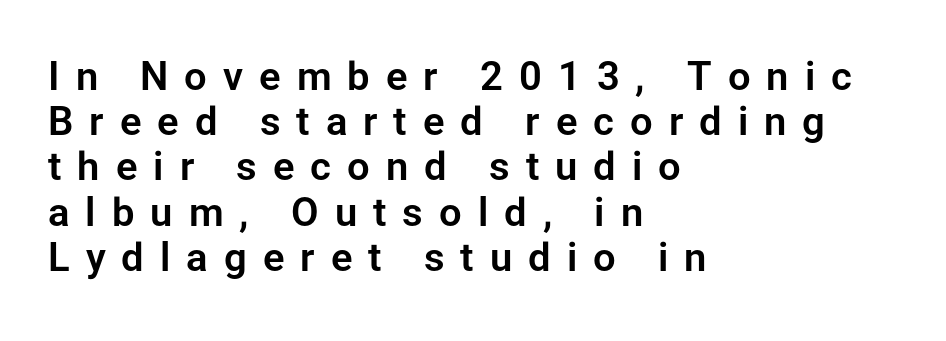
The image shows 40 px sans-serif type, upright; set left-aligned, tight line spacing (1.13x), unusually wide letter spacing (+0.4 em), not underlined; low stroke contrast and a medium x-height.
